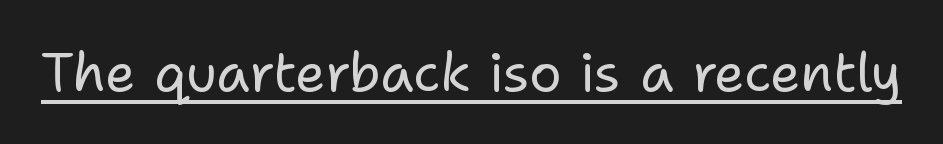
No letter is thick-stroked: the sample isn't bold. Default kerning and tracking; the words read as compact shapes. The face used here is proportionally spaced, like ordinary book or web type. Is there any slant? The stems are plumb.
